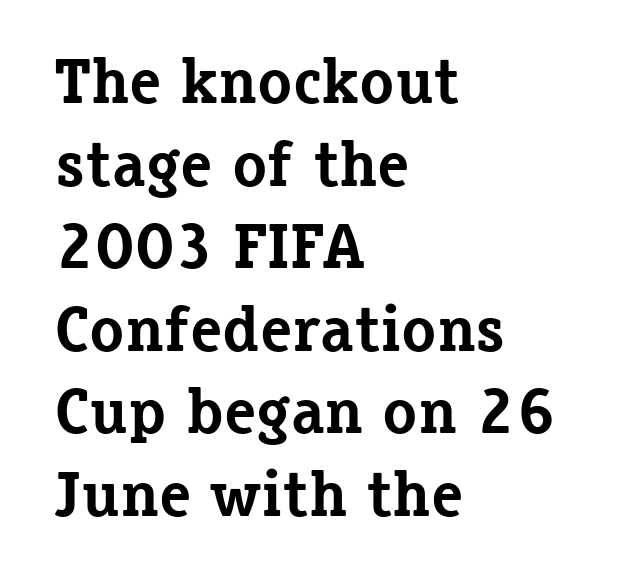
These lines are rendered in a variable-pitch font. If you drew a line through each stem, it would be perfectly vertical. Honestly, there is no underline to notice here at all. Unlike a clean sans, this face finishes its strokes with serifs.
